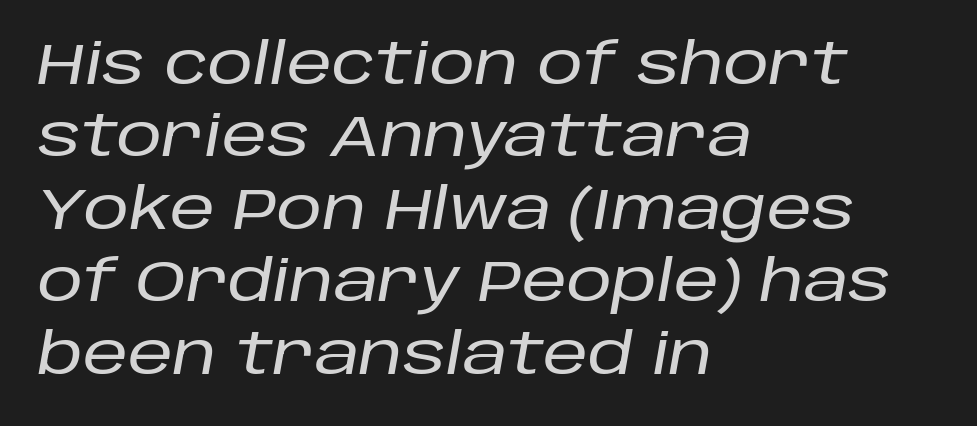
Q: Is the text italic (slanted)? A: Yes, it leans right by about 10 degrees.
Q: Is the text underlined? A: No.
Q: How is the paragraph aligned? A: Left-aligned.
Q: Is the spacing between letters normal or unusually wide? A: Normal.
Q: Is the spacing between lines tight, normal or loose? A: Normal.
Q: Width (condensed, normal, or wide)? A: Normal.
Q: Stroke contrast? A: Low.
Q: x-height? A: Large.
Q: Monospaced? A: No.
